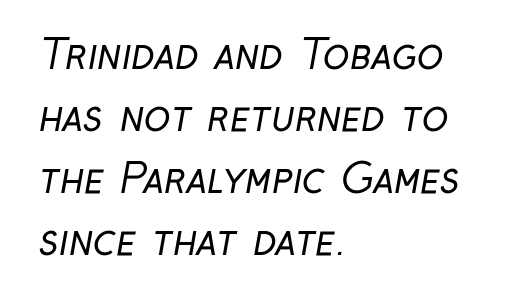
No extra ink here — the face is not bold. In terms of letterform style, serifs are entirely absent. The rendering anchors every line to the left-hand side. The letters advance in unequal steps, a hallmark of proportional type.
